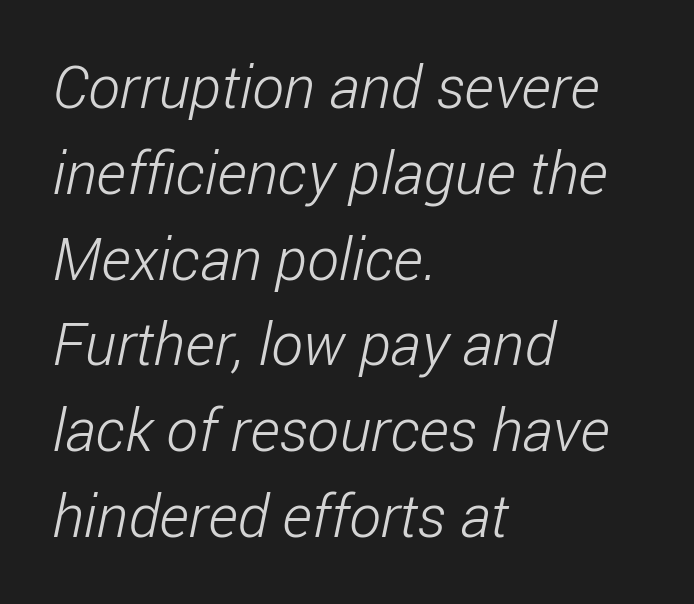
Default kerning and tracking; the words read as compact shapes. Stems and bowls with no extra thickness — not bold. If you drew a ruler down the left edge, every line would touch it. This sample has the flowing, uneven cadence of proportional lettering. Serifs: no, the terminals of the letterforms are clean.
